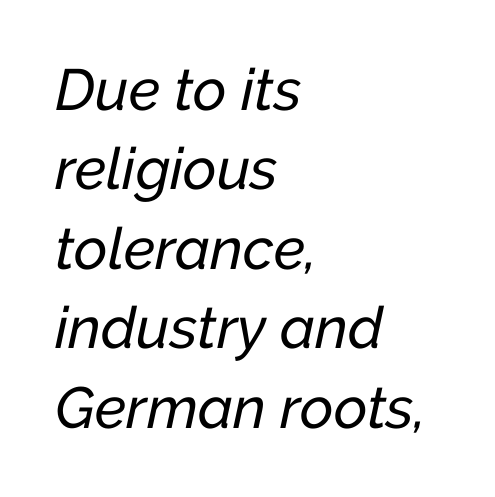
The image shows 58 px text type, italic (leaning right); set left-aligned, normal line spacing (1.37x), normal letter spacing, not underlined; low stroke contrast and a medium x-height.
